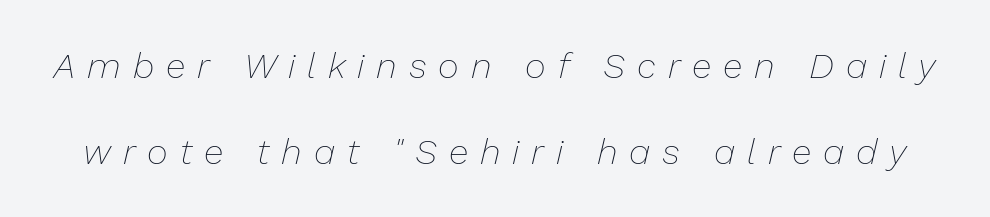
{"italic": "yes", "lean": "right", "slant_degrees": 13, "bold": "no", "weight": "thin", "width": "normal", "stroke_contrast": "low", "x_height": "medium", "monospaced": "no", "underline": "no", "line_spacing": "loose", "line_spacing_ratio": 2.38, "letter_spacing": "wide", "letter_spacing_em": 0.33, "glyph_px": 36}
